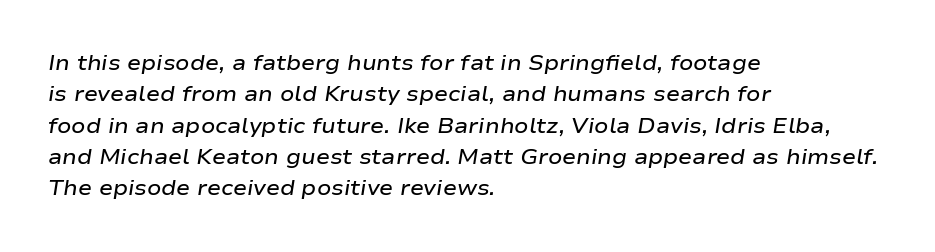
Leading: standard. Compared with ordinary roman type, these characters are visibly tilted. The face used here is a semibold: visibly heavier than regular, lighter than bold. Beneath every word, the page is bare. This rendering uses left alignment, leaving the right contour irregular. How are the letters spaced? Ordinarily, with no added tracking.
